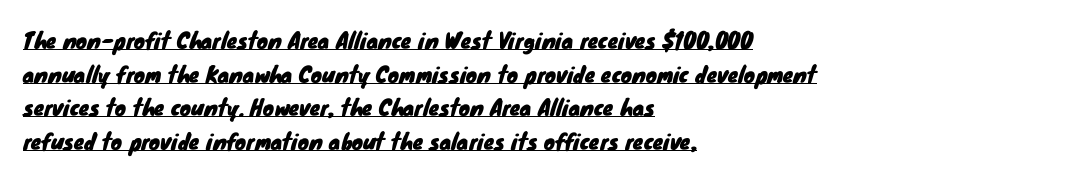
Q: Is the text underlined? A: Yes.
Q: How is the paragraph aligned? A: Left-aligned.
Q: Is the spacing between letters normal or unusually wide? A: Normal.
Q: Is the spacing between lines tight, normal or loose? A: Normal.
